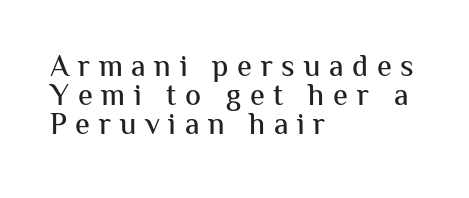
{"serif": "no", "italic": "no", "width": "normal", "stroke_contrast": "medium", "x_height": "medium", "monospaced": "no", "underline": "no", "align": "left", "line_spacing": "tight", "line_spacing_ratio": 0.97, "letter_spacing": "wide", "letter_spacing_em": 0.29, "glyph_px": 30}
